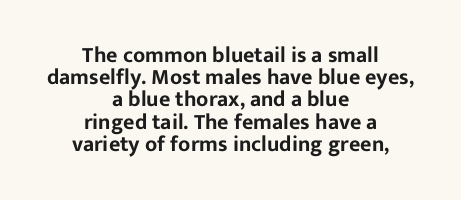
Q: Is the text italic (slanted)? A: No, it is upright.
Q: Is the text underlined? A: No.
Q: How is the paragraph aligned? A: Centered.
Q: Is the spacing between letters normal or unusually wide? A: Normal.
Q: Is the spacing between lines tight, normal or loose? A: Tight.
